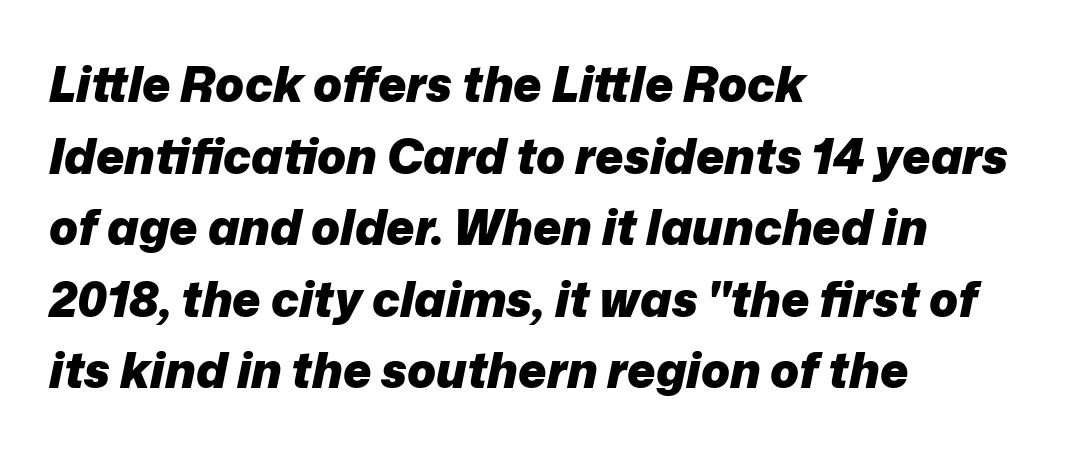
{"italic": "yes", "lean": "right", "slant_degrees": 12, "bold": "yes", "weight": "heavy", "width": "normal", "stroke_contrast": "low", "x_height": "medium", "monospaced": "no", "underline": "no", "align": "left", "line_spacing": "normal", "line_spacing_ratio": 1.49, "letter_spacing": "normal", "letter_spacing_em": 0.0, "glyph_px": 48}
